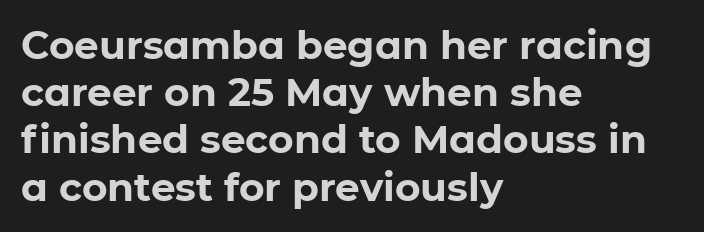
The image shows 39 px bold sans-serif type, upright; set left-aligned, line spacing 1.21x, normal letter spacing, not underlined; low stroke contrast and a medium x-height.
